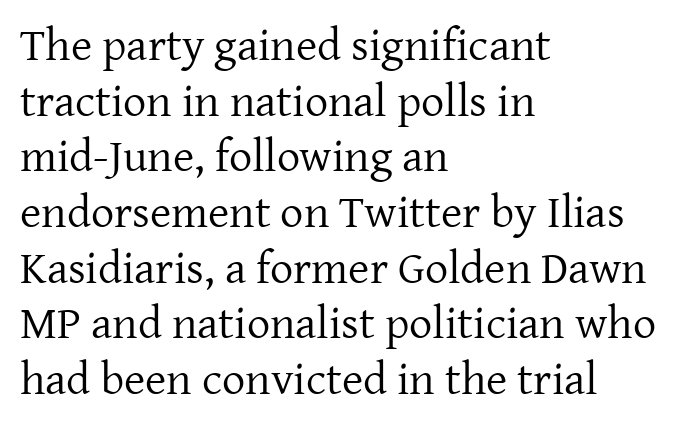
The image shows 46 px regular-weight serif type, upright; set left-aligned, line spacing 1.21x, normal letter spacing, not underlined; low stroke contrast and a medium x-height.
